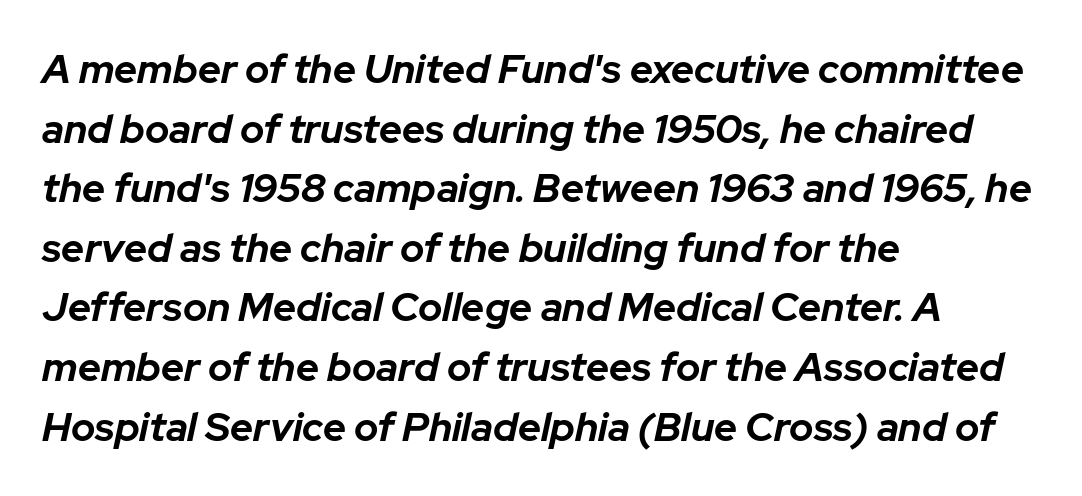
What's the leading like? Ordinary, nothing unusual. This sample uses plain, unmodified letter spacing. Layout note: lines flush left. Look at the stroke-to-counter ratio: heavy, a bold.
